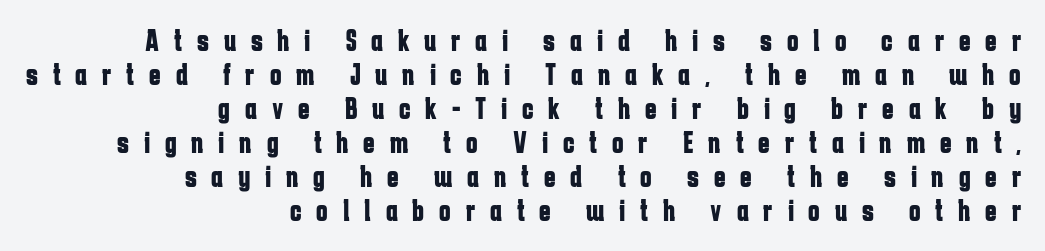
The ragged edge is on the left, which tells us the setting is flush right. Italic: no, the glyphs are upright roman. Is this a fixed-width face? No — the glyphs have proportional, varying widths. The tracking jumps out immediately: characters are airy and widely separated.
